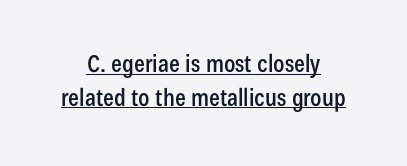
The image shows 24 px text type, upright; set centered, normal line spacing (1.4x), normal letter spacing, underlined.
